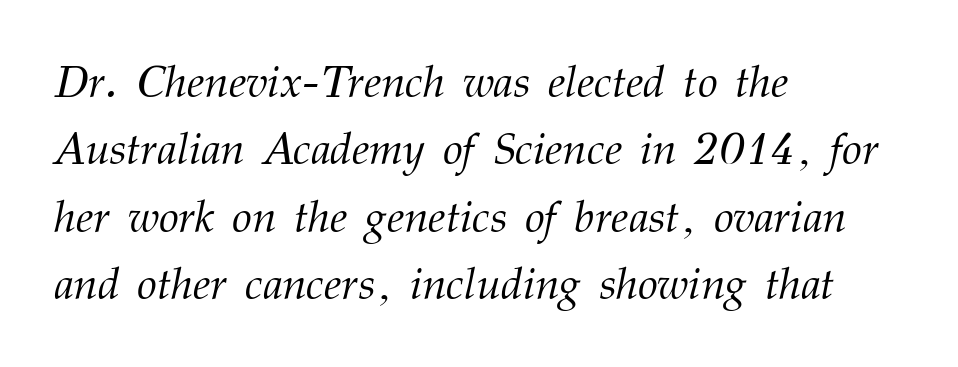
The image shows 45 px light serif type, italic (leaning right); set left-aligned, normal line spacing (1.5x), normal letter spacing, not underlined; medium stroke contrast and a medium x-height.
